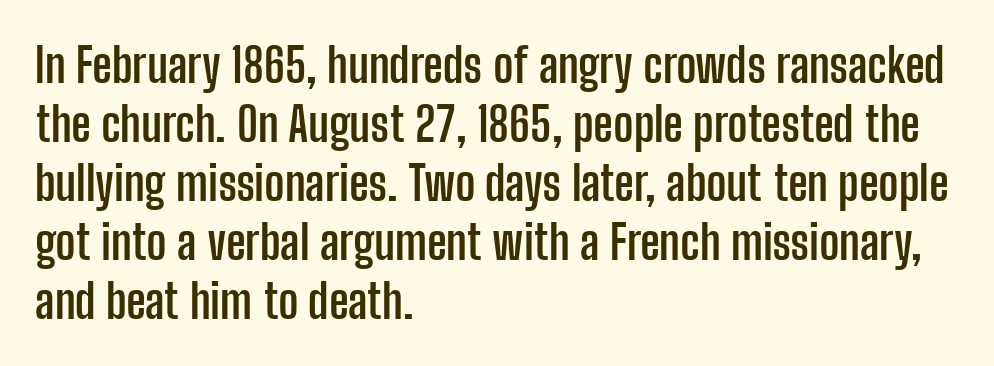
{"serif": "no", "italic": "no", "bold": "yes", "weight": "semibold", "width": "condensed", "stroke_contrast": "low", "x_height": "medium", "monospaced": "no", "underline": "no", "align": "left", "line_spacing_ratio": 1.23, "letter_spacing": "normal", "letter_spacing_em": 0.0, "glyph_px": 48}
